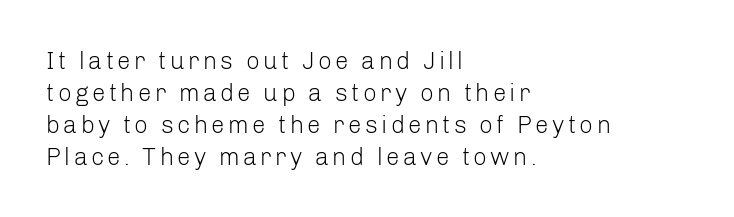
Q: Is the text bold? A: No.
Q: Is the text italic (slanted)? A: No, it is upright.
Q: Is the text underlined? A: No.
Q: How is the paragraph aligned? A: Left-aligned.
Q: Is the spacing between lines tight, normal or loose? A: Normal.
